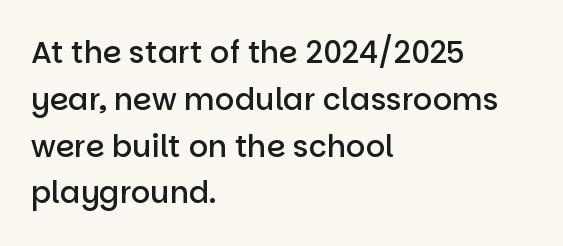
The image shows 30 px semibold sans-serif type, upright; set left-aligned, normal line spacing (1.56x), normal letter spacing, not underlined; low stroke contrast and a large x-height.
